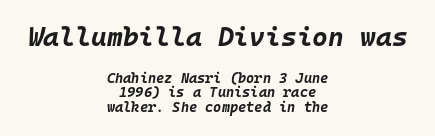
A centered setting, common on invitations and titles, is used for this passage. Slant detected: the letters are inclined. Each row of text sits above clean, open space. A typesetter would call this leading minimal, almost set solid. Is the lower block the larger one? No — the upper block carries the bigger type. Honestly, the letter spacing is just normal — you wouldn't notice it.
